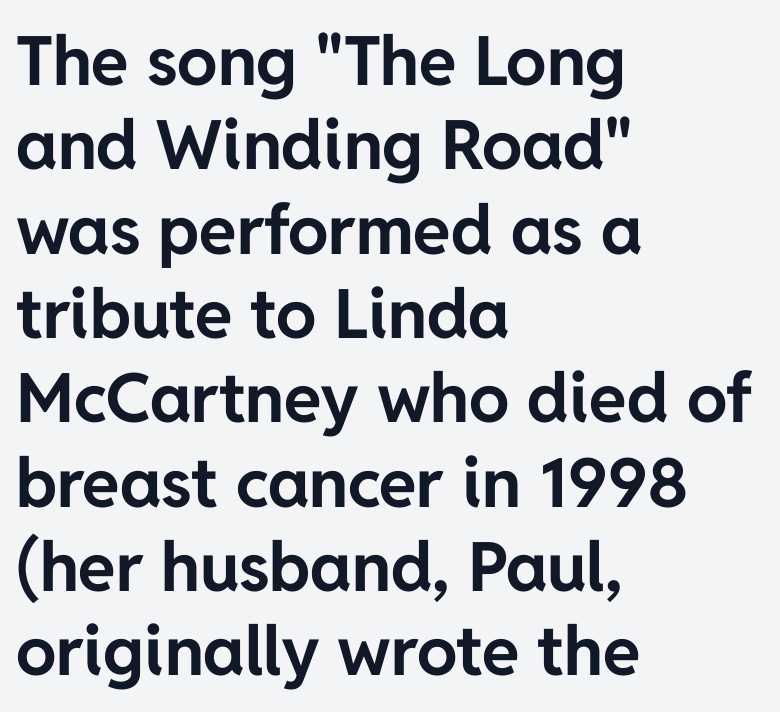
The image shows 68 px bold sans-serif type, upright; set left-aligned, line spacing 1.24x, normal letter spacing, not underlined; low stroke contrast and a medium x-height.
